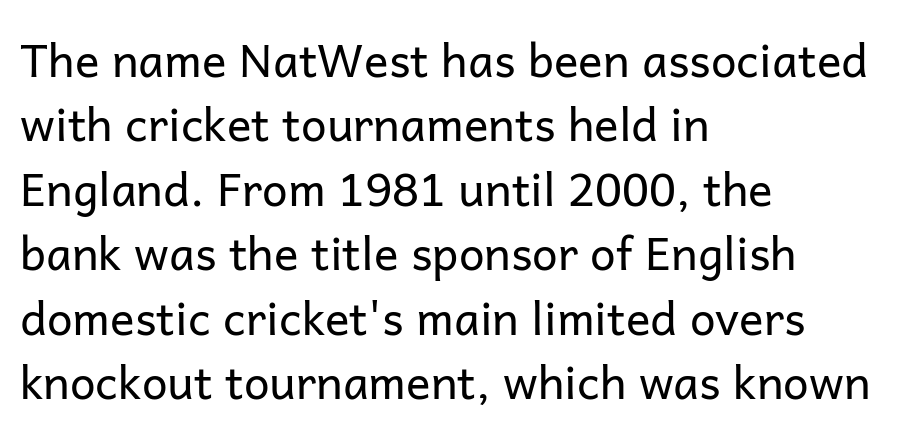
{"serif": "no", "italic": "no", "bold": "no", "weight": "regular", "width": "normal", "stroke_contrast": "low", "x_height": "medium", "monospaced": "no", "underline": "no", "align": "left", "line_spacing": "normal", "line_spacing_ratio": 1.4, "letter_spacing": "normal", "letter_spacing_em": 0.0, "glyph_px": 46}
